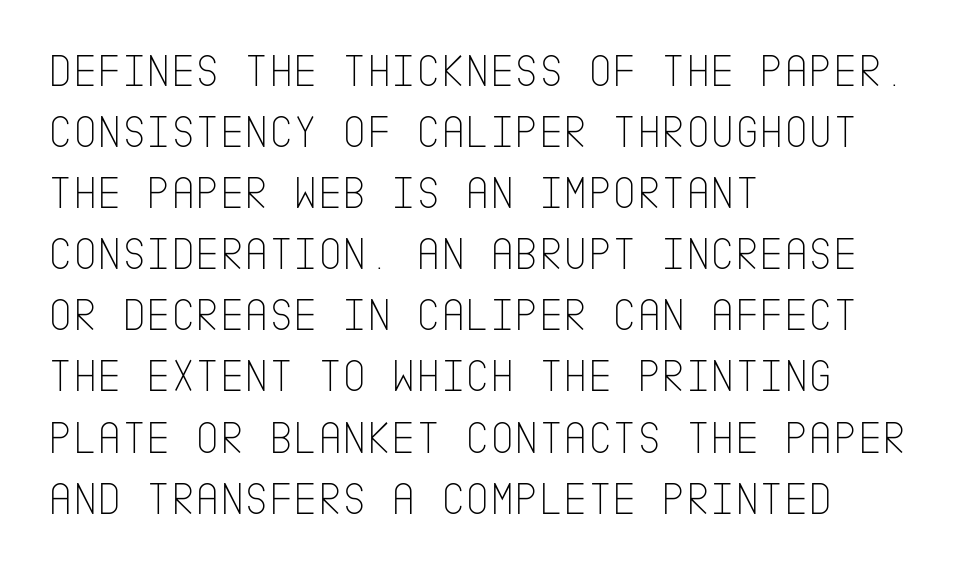
Q: Is the text bold? A: No.
Q: Is the text italic (slanted)? A: No, it is upright.
Q: Is the typeface a serif or a sans-serif typeface? A: Sans-serif.
Q: Is the text underlined? A: No.
Q: How is the paragraph aligned? A: Left-aligned.
Q: Is the spacing between letters normal or unusually wide? A: Normal.
Q: Is the spacing between lines tight, normal or loose? A: Normal.
Q: Width (condensed, normal, or wide)? A: Condensed.
Q: Stroke contrast? A: Low.
Q: x-height? A: Large.
